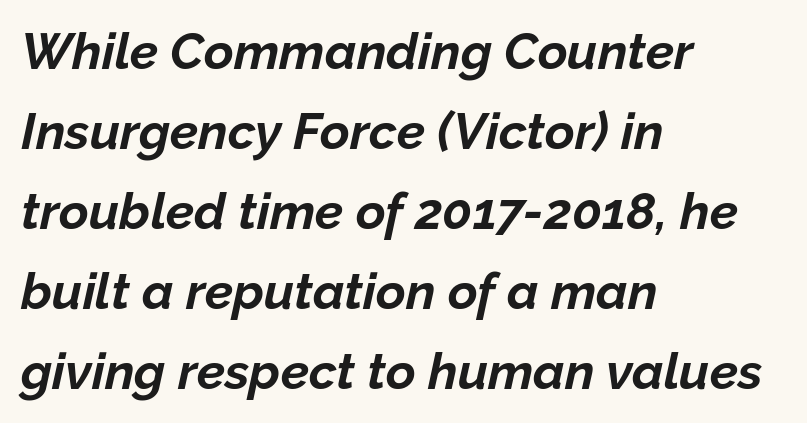
Rendered with sloped, italic letterforms. This sample keeps an unexceptional amount of space between lines. The rag falls on the right side of this text block. Plenty of ink on the page — the face is bold. Each row of text sits above clean, open space.
